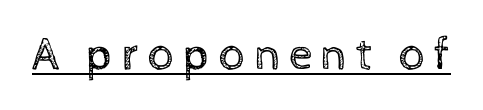
The image shows 47 px regular-weight type, upright; set underlined; a medium x-height.
